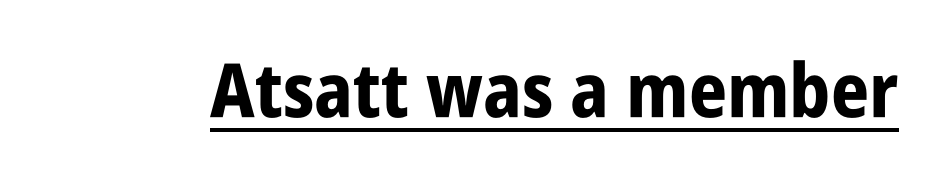
Words appear dense and cohesive because spacing is normal. The specimen reads as upright at a glance. The rendering shows plain stroke endings on the letterforms — a sans-serif design. The sample has been set heavy, in full bold.
